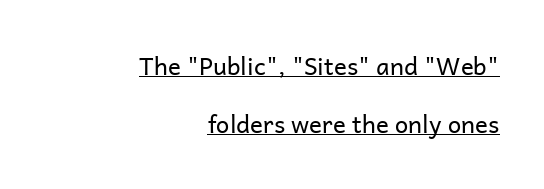
The image shows 24 px text type, upright; set right-aligned, loose line spacing (2.42x), normal letter spacing, underlined.
